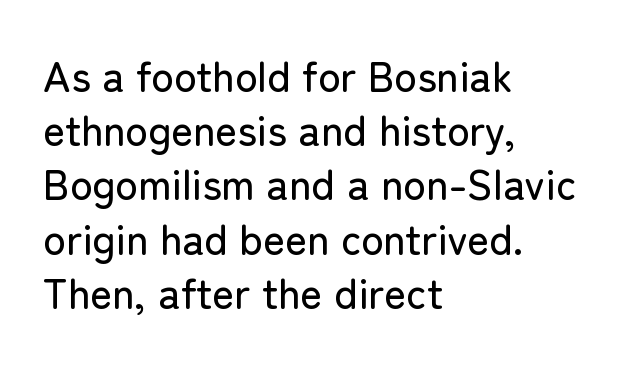
{"serif": "no", "italic": "no", "width": "normal", "stroke_contrast": "low", "x_height": "medium", "monospaced": "no", "underline": "no", "align": "left", "line_spacing": "normal", "line_spacing_ratio": 1.29, "letter_spacing": "normal", "letter_spacing_em": 0.0, "glyph_px": 42}
